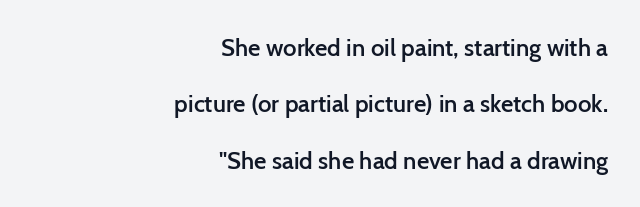
Q: Is the text bold? A: Semi-bold.
Q: Is the text italic (slanted)? A: No, it is upright.
Q: Is the text underlined? A: No.
Q: How is the paragraph aligned? A: Right-aligned.
Q: Is the spacing between letters normal or unusually wide? A: Normal.
Q: Is the spacing between lines tight, normal or loose? A: Loose.
